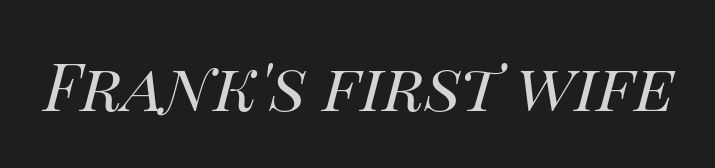
Q: Is the text bold? A: No.
Q: Is the text italic (slanted)? A: Yes, it leans right by about 14 degrees.
Q: Is the text underlined? A: No.
Q: Is the spacing between letters normal or unusually wide? A: Normal.
Q: Width (condensed, normal, or wide)? A: Normal.
Q: Stroke contrast? A: High.
Q: x-height? A: Large.
Q: Monospaced? A: No.
